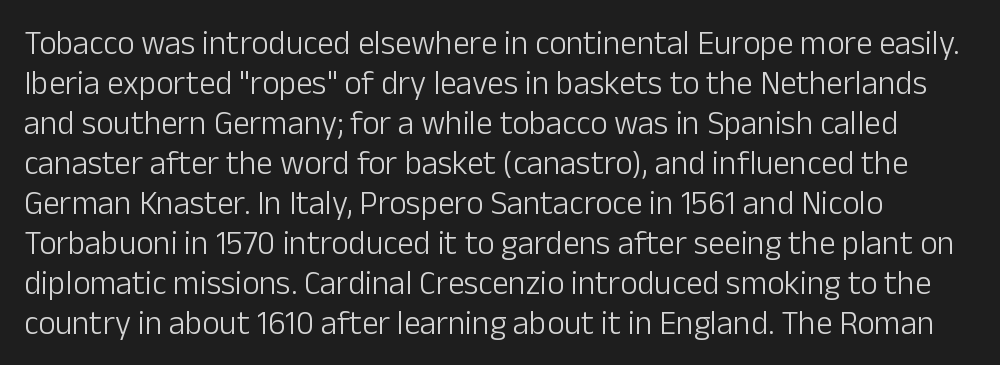
{"serif": "no", "italic": "no", "bold": "no", "weight": "light", "width": "normal", "stroke_contrast": "low", "x_height": "medium", "monospaced": "no", "underline": "no", "line_spacing_ratio": 1.21, "letter_spacing": "normal", "letter_spacing_em": 0.0, "glyph_px": 33}
